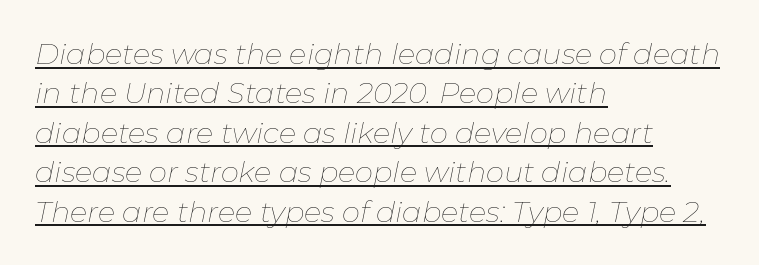
The image shows 29 px thin type, italic (leaning right); set left-aligned, normal line spacing (1.36x), normal letter spacing, underlined; low stroke contrast and a medium x-height.
